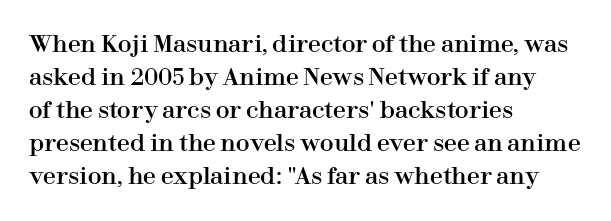
The block of text has a typical density, with ordinary space between rows. Tracking here is standard; glyphs follow each other at the usual distance. The strip under each line holds only bare page. The lettering holds an erect, upright posture throughout. Teacher's note: observe the even left margin — that is flush-left alignment.
